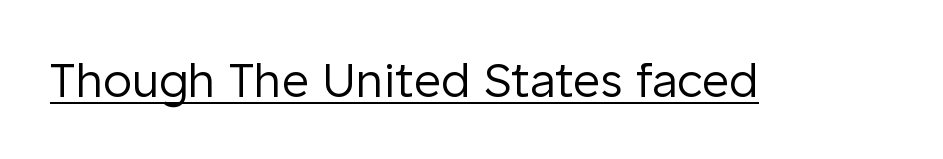
The image shows 47 px regular-weight sans-serif type, upright; set normal letter spacing, underlined; low stroke contrast and a medium x-height.
